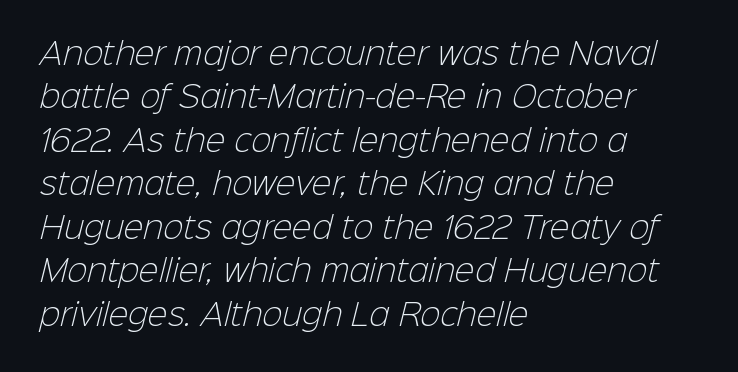
The image shows 30 px light sans-serif type; set left-aligned, normal line spacing (1.45x), normal letter spacing, not underlined; low stroke contrast and a medium x-height.
